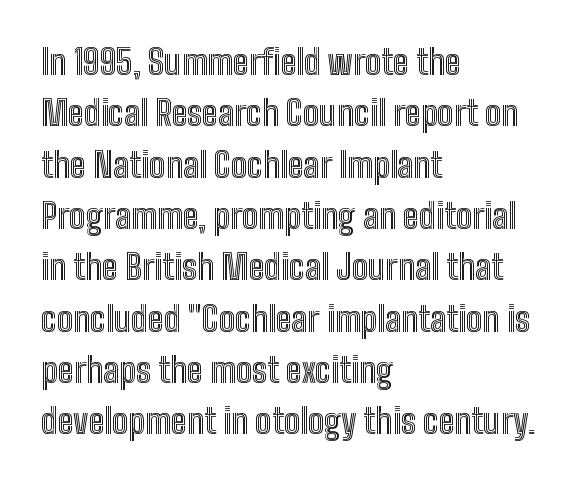
Is there any slant? The stems are plumb. Which margin do the lines hug? The left one — the right edge is uneven. Leading: standard. Each word holds together tightly as a unit, with standard inter-letter gaps.
